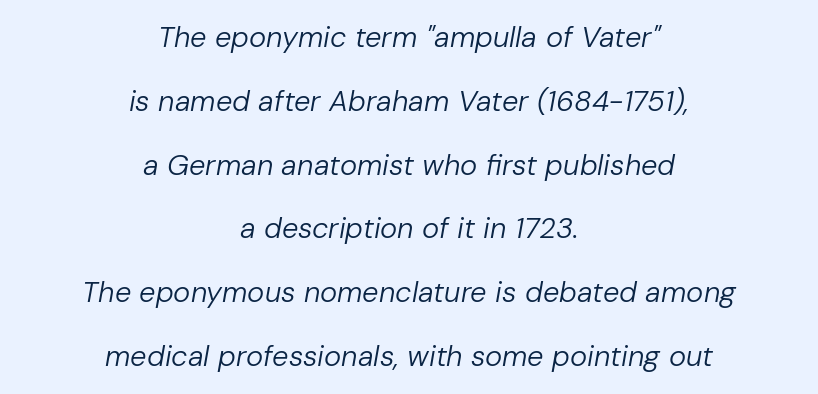
The image shows 29 px regular-weight type, italic (leaning right); set centered, loose line spacing (2.2x), normal letter spacing, not underlined; low stroke contrast and a medium x-height.
